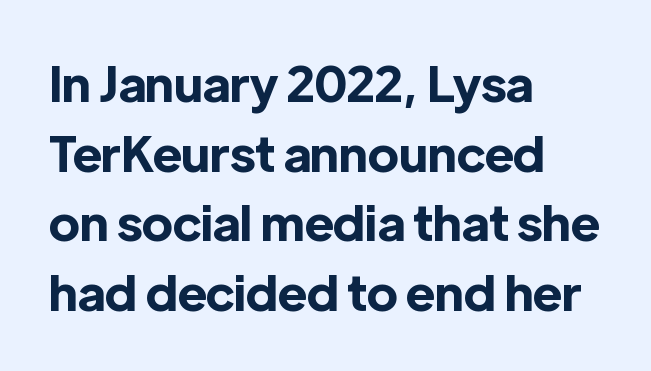
The image shows 49 px bold sans-serif type, upright; set left-aligned, normal line spacing (1.42x), normal letter spacing, not underlined; a medium x-height.
